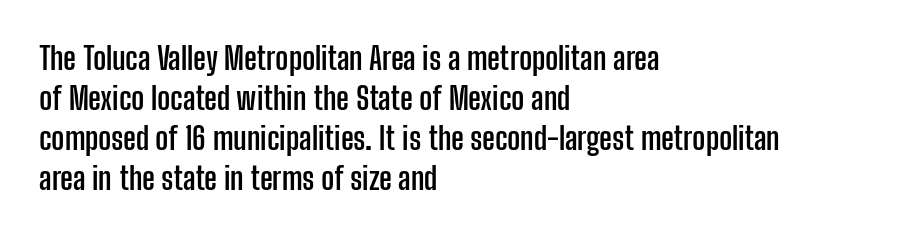
Honestly, the letter spacing is just normal — you wouldn't notice it. Line starts are locked; line ends wander. Nothing sits at the stroke ends, so this counts as sans-serif. The type sits square on the baseline with zero lean.
